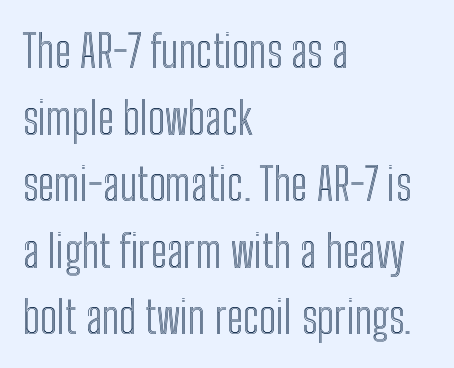
The image shows 45 px condensed type, upright; set left-aligned, normal line spacing (1.48x), normal letter spacing, not underlined; a medium x-height.
